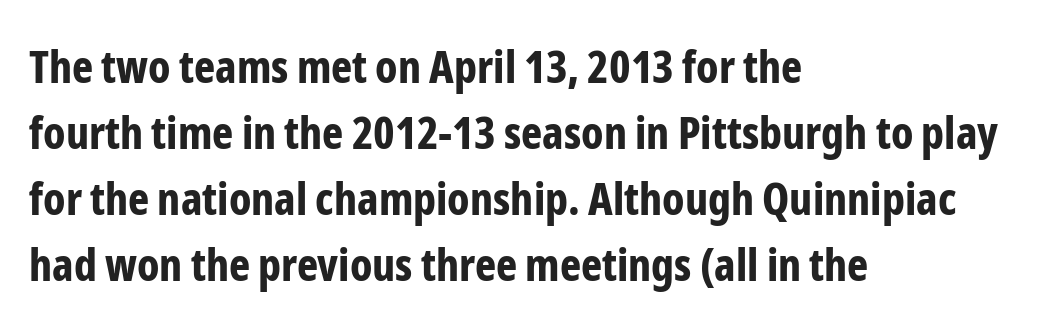
The image shows 45 px bold, condensed sans-serif type, upright; set left-aligned, normal line spacing (1.47x), normal letter spacing, not underlined; low stroke contrast and a medium x-height.
